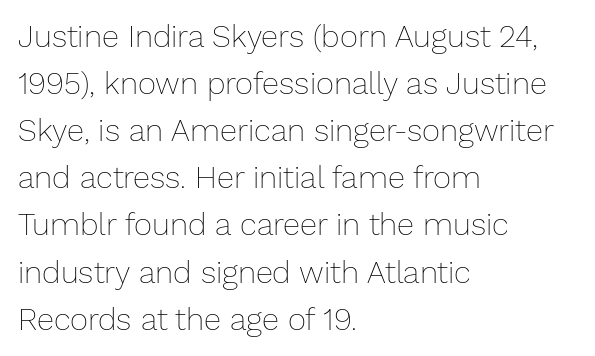
The image shows 31 px thin type, upright; set left-aligned, normal line spacing (1.52x), normal letter spacing, not underlined; low stroke contrast and a medium x-height.
